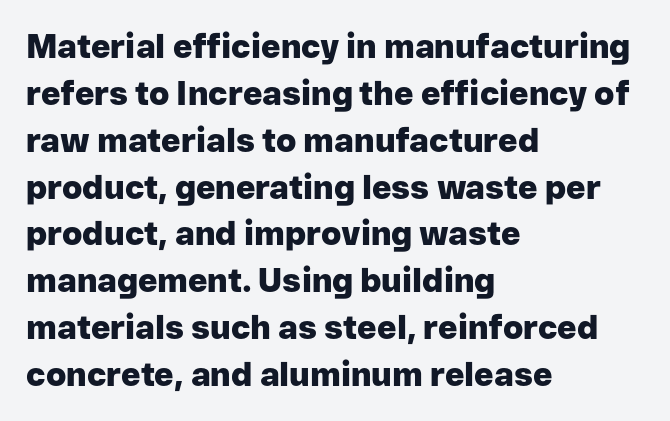
{"serif": "no", "italic": "no", "bold": "yes", "weight": "heavy", "width": "normal", "stroke_contrast": "low", "x_height": "medium", "monospaced": "no", "underline": "no", "align": "left", "line_spacing": "normal", "line_spacing_ratio": 1.42, "letter_spacing": "normal", "letter_spacing_em": 0.0, "glyph_px": 33}
